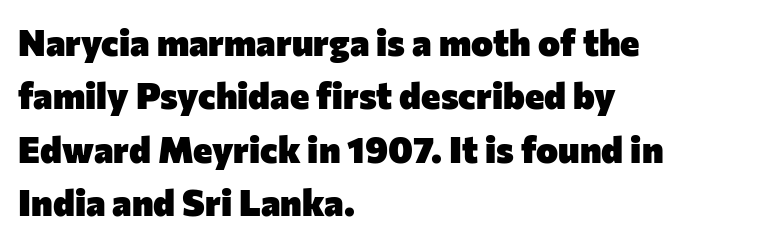
Q: Is the text bold? A: Yes.
Q: Is the text italic (slanted)? A: No, it is upright.
Q: Is the typeface a serif or a sans-serif typeface? A: Sans-serif.
Q: Is the text underlined? A: No.
Q: How is the paragraph aligned? A: Left-aligned.
Q: Is the spacing between letters normal or unusually wide? A: Normal.
Q: Is the spacing between lines tight, normal or loose? A: Normal.
Q: Width (condensed, normal, or wide)? A: Normal.
Q: Stroke contrast? A: Low.
Q: x-height? A: Medium.
Q: Monospaced? A: No.
